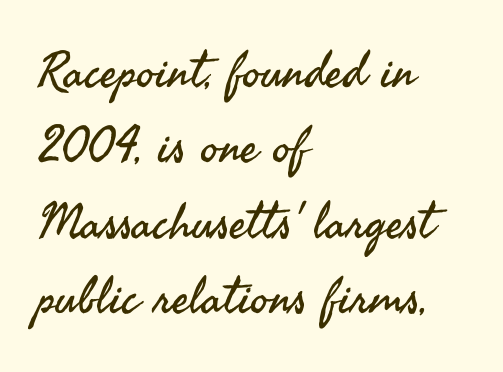
The image shows 50 px regular-weight sans-serif type; set left-aligned, normal line spacing (1.51x), normal letter spacing, not underlined; medium stroke contrast and a small x-height.
